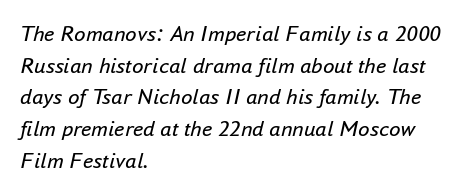
Is there much room between lines? A standard amount, neither cramped nor airy. Quick note: italic. The letterforms sit shoulder to shoulder at normal distance. Summary of weight: not heavy and not bold.
